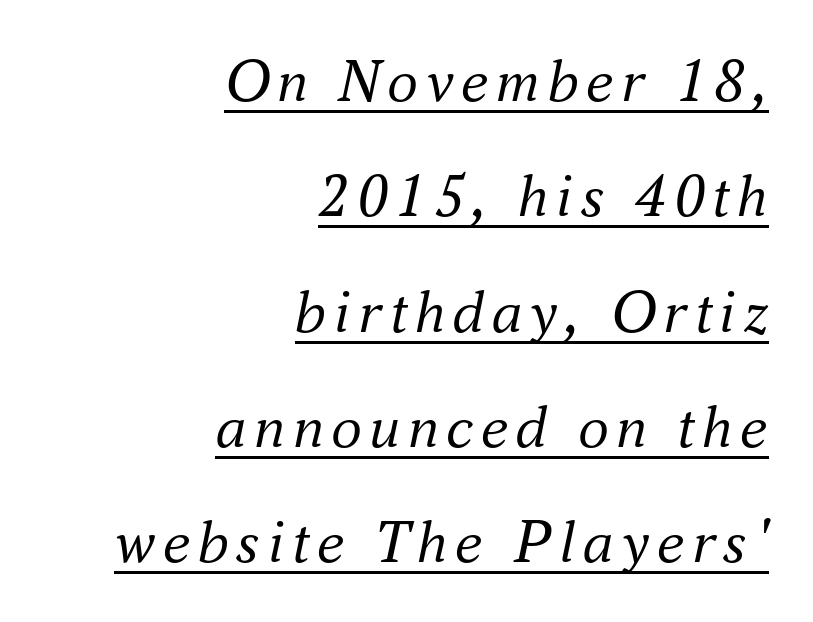
Typeset ragged left — the right edge is the straight one. The font's italic variant was chosen for this text. The face looks like a standard text weight, possibly lighter. The letters carry serifs — small finishing strokes at the ends of their stems. Notice how a bar underscores the lettering throughout.
